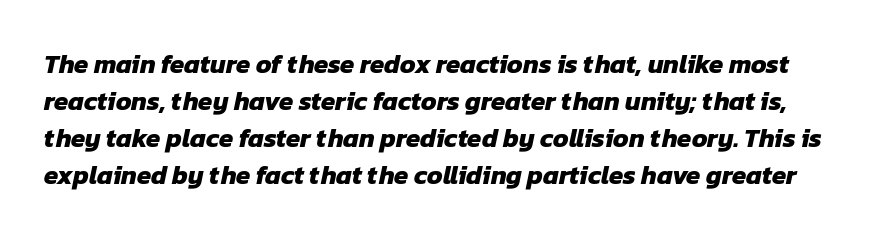
Q: Is the text bold? A: Yes.
Q: Is the text underlined? A: No.
Q: Is the spacing between letters normal or unusually wide? A: Normal.
Q: Is the spacing between lines tight, normal or loose? A: Normal.
